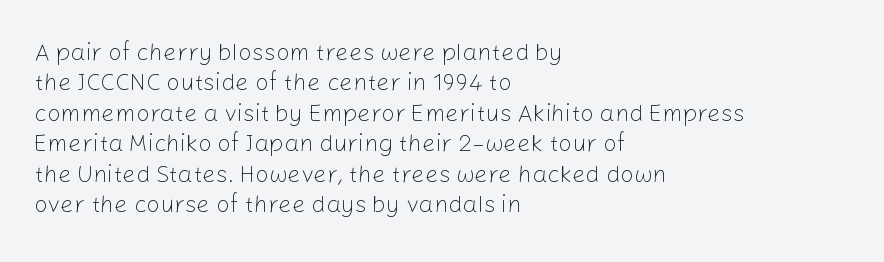
The image shows 24 px text type, upright; set left-aligned, normal line spacing (1.27x), normal letter spacing, not underlined.
